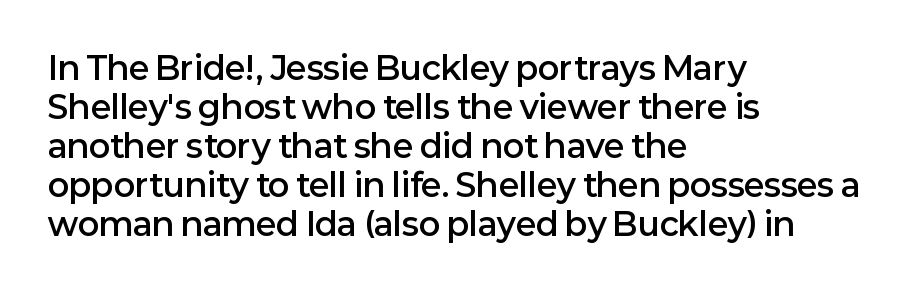
There is no visible air inserted between adjacent glyphs. A typesetter would call this proportional, since set widths differ per character. Each row of text sits above clean, open space. This sample uses a sans-serif face.
